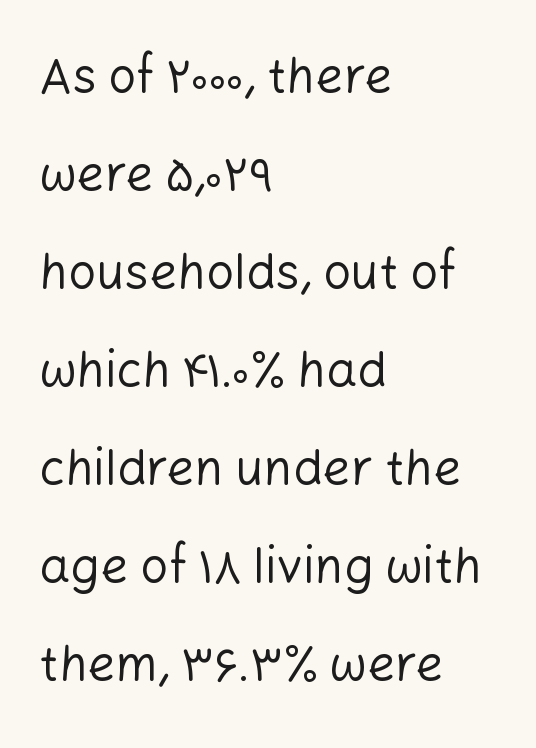
Reading down the column, the eye jumps a long way to each next line. Is this a heavy cut? Hardly; it is regular or lighter. The designer went with a sans here, leaving each stem footless. Observe the ordinary spacing: letters are neighbours, not strangers. Proportional: the letters do not fall into vertical columns.
